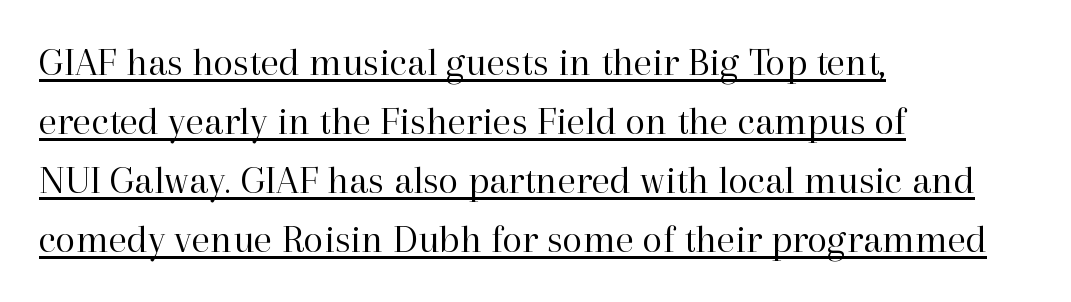
The image shows 41 px regular-weight serif type, upright; set left-aligned, normal line spacing (1.44x), normal letter spacing, underlined; high stroke contrast and a medium x-height.
